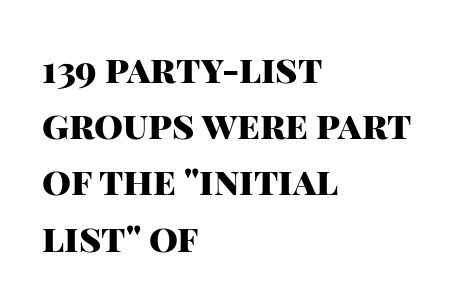
{"serif": "no", "italic": "no", "bold": "yes", "weight": "heavy", "width": "normal", "stroke_contrast": "high", "x_height": "large", "monospaced": "no", "underline": "no", "align": "left", "line_spacing": "normal", "line_spacing_ratio": 1.52, "letter_spacing": "normal", "letter_spacing_em": 0.0, "glyph_px": 37}
